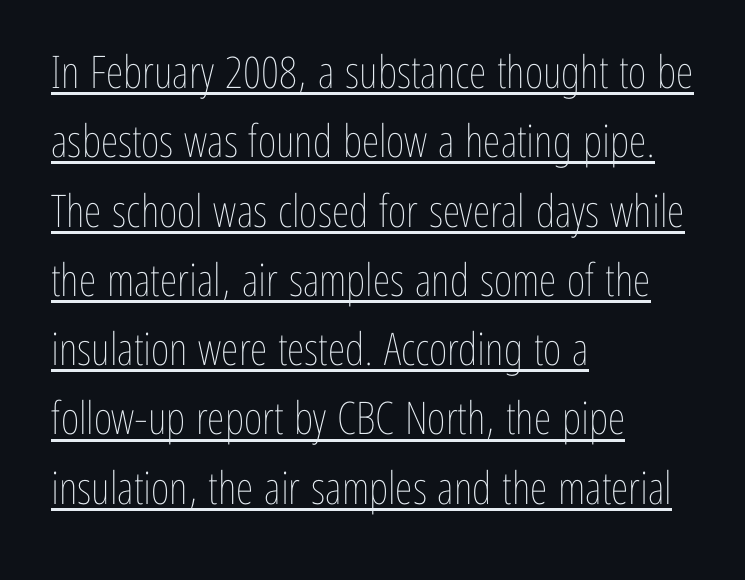
Q: Is the text bold? A: No.
Q: Is the text italic (slanted)? A: No, it is upright.
Q: Is the text underlined? A: Yes.
Q: How is the paragraph aligned? A: Left-aligned.
Q: Is the spacing between letters normal or unusually wide? A: Normal.
Q: Is the spacing between lines tight, normal or loose? A: Normal.
Q: Width (condensed, normal, or wide)? A: Condensed.
Q: Stroke contrast? A: Low.
Q: x-height? A: Medium.
Q: Monospaced? A: No.
